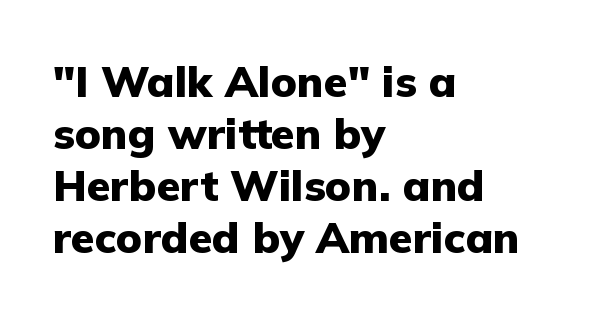
The image shows 43 px heavy sans-serif type, upright; set left-aligned, line spacing 1.21x, normal letter spacing, not underlined; low stroke contrast and a medium x-height.
